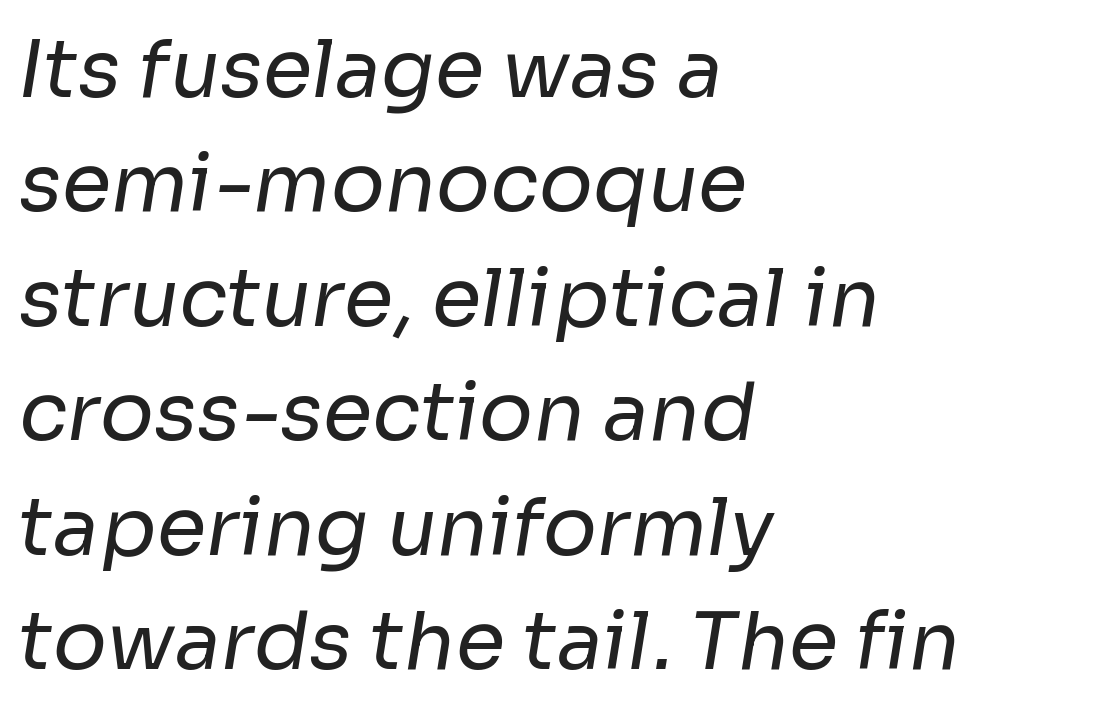
The image shows 80 px regular-weight sans-serif type; set left-aligned, normal line spacing (1.43x), normal letter spacing, not underlined; low stroke contrast and a medium x-height.
